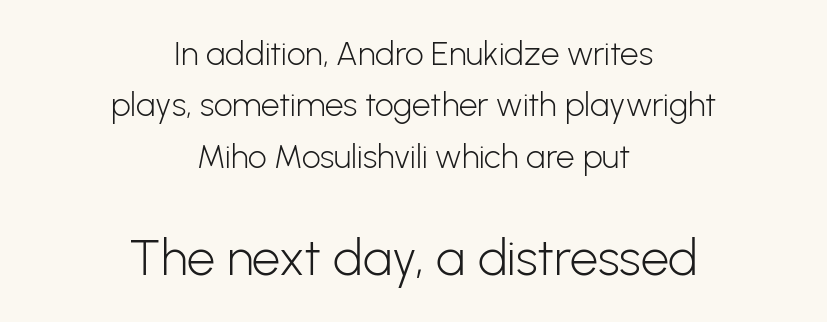
{"serif": "no", "italic": "no", "bold": "no", "weight": "light", "width": "normal", "stroke_contrast": "low", "x_height": "medium", "monospaced": "no", "underline": "no", "align": "center", "line_spacing": "normal", "line_spacing_ratio": 1.56, "letter_spacing": "normal", "letter_spacing_em": 0.0, "larger_block": "second", "size_ratio": 1.52, "glyph_px": 50}
